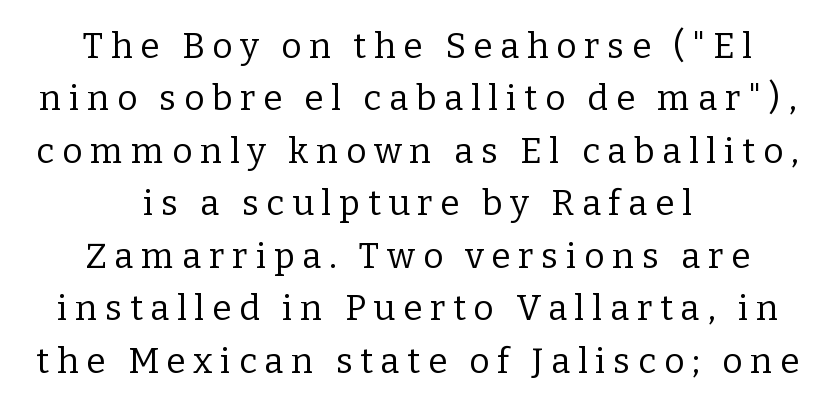
The image shows 35 px regular-weight serif type, upright; set centered, normal line spacing (1.5x), unusually wide letter spacing (+0.22 em), not underlined; low stroke contrast and a medium x-height.
